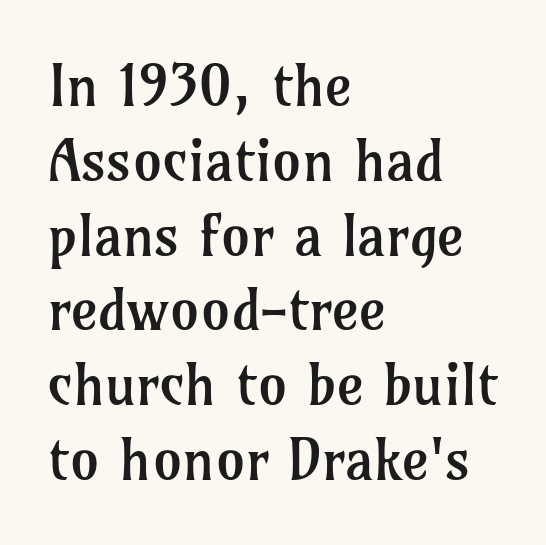
Q: Is the text bold? A: No.
Q: Is the text italic (slanted)? A: No, it is upright.
Q: Is the typeface a serif or a sans-serif typeface? A: Serif.
Q: Is the text underlined? A: No.
Q: How is the paragraph aligned? A: Left-aligned.
Q: Is the spacing between letters normal or unusually wide? A: Normal.
Q: Is the spacing between lines tight, normal or loose? A: Normal.
Q: Width (condensed, normal, or wide)? A: Normal.
Q: Stroke contrast? A: Low.
Q: x-height? A: Medium.
Q: Monospaced? A: No.
